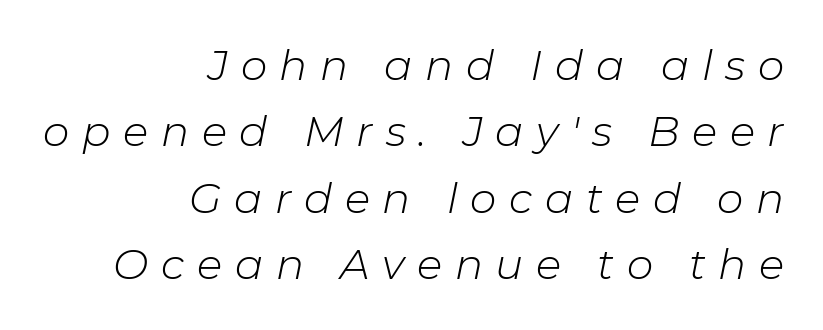
Do the characters align in a grid? No, the font is proportional. A typesetter would call this heavily tracked-out type. Weight: in the light-to-regular range. Every row of glyphs terminates at an identical x-position on the right. Posture: slanted.
